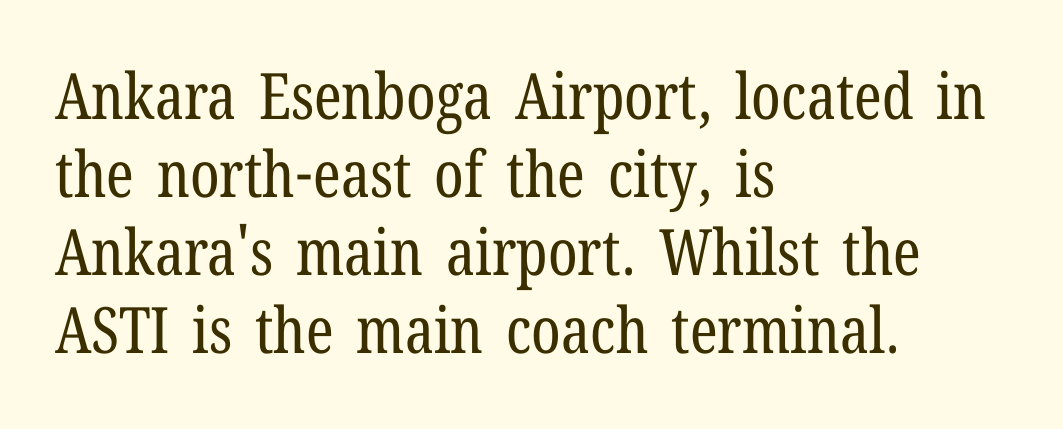
{"serif": "yes", "italic": "no", "bold": "no", "weight": "regular", "width": "condensed", "stroke_contrast": "low", "x_height": "medium", "monospaced": "no", "underline": "no", "align": "left", "line_spacing_ratio": 1.22, "letter_spacing": "normal", "letter_spacing_em": 0.0, "glyph_px": 64}
